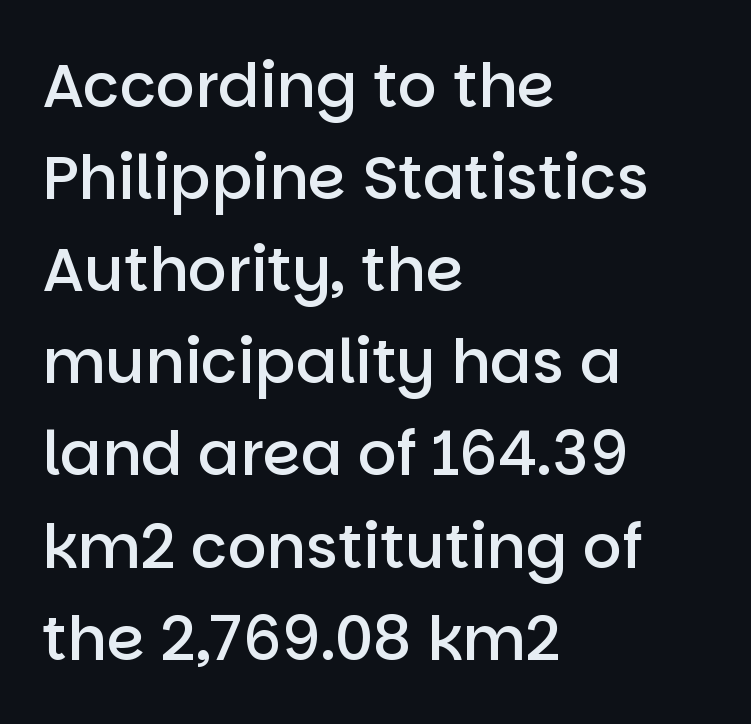
Q: Is the text bold? A: Semi-bold.
Q: Is the text italic (slanted)? A: No, it is upright.
Q: Is the typeface a serif or a sans-serif typeface? A: Sans-serif.
Q: Is the text underlined? A: No.
Q: How is the paragraph aligned? A: Left-aligned.
Q: Is the spacing between letters normal or unusually wide? A: Normal.
Q: Is the spacing between lines tight, normal or loose? A: Normal.
Q: Width (condensed, normal, or wide)? A: Normal.
Q: Stroke contrast? A: Low.
Q: x-height? A: Large.
Q: Monospaced? A: No.
